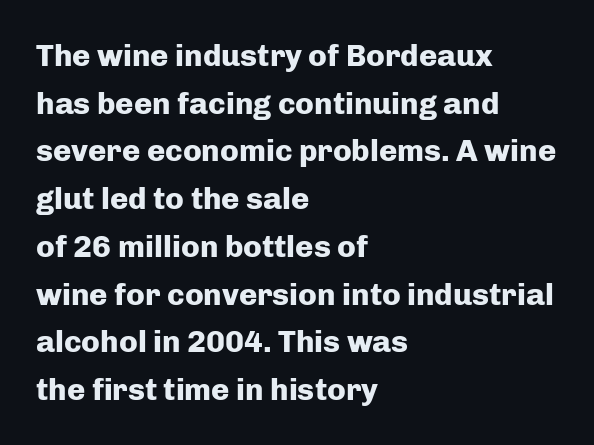
Q: Is the text bold? A: Yes.
Q: Is the text italic (slanted)? A: No, it is upright.
Q: Is the typeface a serif or a sans-serif typeface? A: Sans-serif.
Q: Is the text underlined? A: No.
Q: How is the paragraph aligned? A: Left-aligned.
Q: Is the spacing between letters normal or unusually wide? A: Normal.
Q: Is the spacing between lines tight, normal or loose? A: Normal.
Q: Width (condensed, normal, or wide)? A: Normal.
Q: Stroke contrast? A: Low.
Q: x-height? A: Medium.
Q: Monospaced? A: No.
